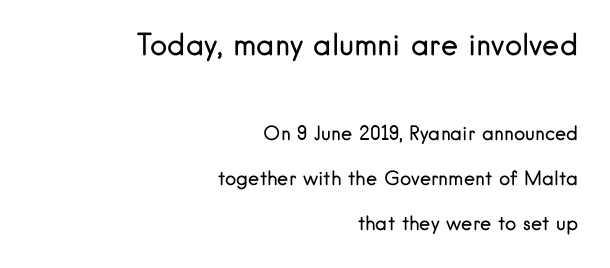
Q: Is the text bold? A: No.
Q: Is the text italic (slanted)? A: No, it is upright.
Q: Is the typeface a serif or a sans-serif typeface? A: Sans-serif.
Q: Is the text underlined? A: No.
Q: How is the paragraph aligned? A: Right-aligned.
Q: Is the spacing between letters normal or unusually wide? A: Normal.
Q: Is the spacing between lines tight, normal or loose? A: Loose.
Q: Which block of text is set in a larger size, the first (top) or the second (bottom)? A: The first (top) one.
Q: Width (condensed, normal, or wide)? A: Normal.
Q: Stroke contrast? A: Low.
Q: x-height? A: Small.
Q: Monospaced? A: No.
